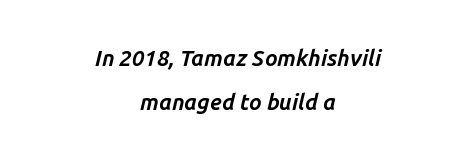
Interline gaps are noticeably wide in this sample. The glyphs look as if they've been sheared to an angle. A typesetter would call this zero additional tracking. Alignment: centered.
